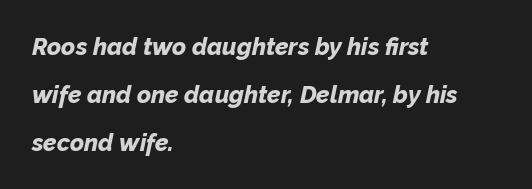
Does the copy run flush right? No — it runs flush left. The sample has been set heavy, in full bold. Tall strokes in this sample are angled rather than plumb. Loosely led — the rows are spread out. Clear beneath every line of the passage. The type is set solid horizontally, with unmodified tracking.
